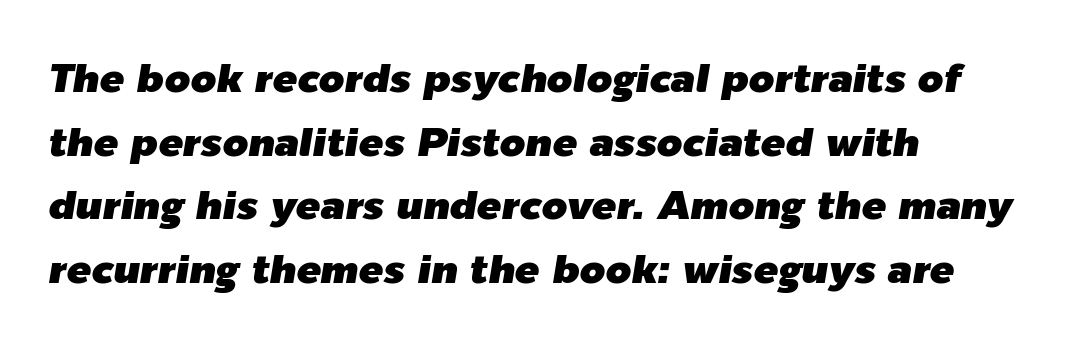
{"italic": "yes", "lean": "right", "slant_degrees": 9, "width": "normal", "stroke_contrast": "low", "x_height": "medium", "monospaced": "no", "underline": "no", "align": "left", "line_spacing": "normal", "line_spacing_ratio": 1.55, "letter_spacing": "normal", "letter_spacing_em": 0.0, "glyph_px": 41}
